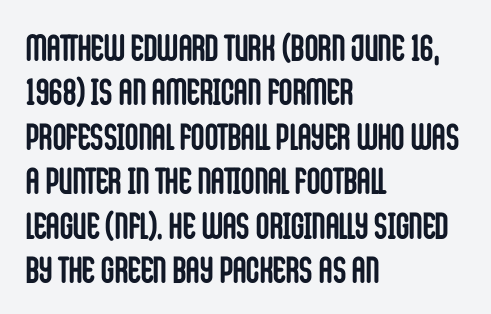
The typography opts for an upright posture over an oblique one. Spacing verdict: proportional, widths tailored to each character. Line starts are locked; line ends wander. The letters are bold, with thick, heavy strokes. The face used here is rendered with its standard letterfit.
